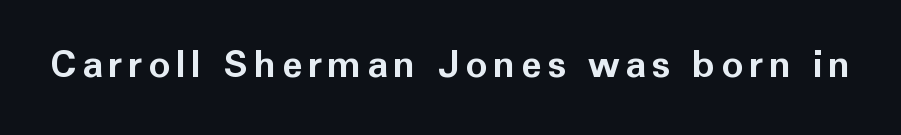
The image shows 37 px bold sans-serif type, upright; set not underlined; low stroke contrast and a medium x-height.
